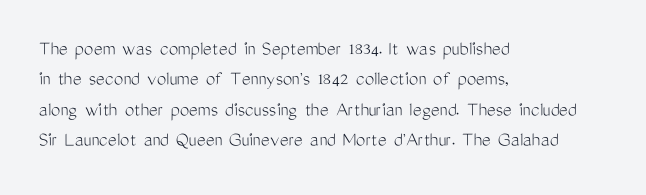
Q: Is the text bold? A: No.
Q: Is the text italic (slanted)? A: No, it is upright.
Q: Is the text underlined? A: No.
Q: How is the paragraph aligned? A: Left-aligned.
Q: Is the spacing between letters normal or unusually wide? A: Normal.
Q: Is the spacing between lines tight, normal or loose? A: Normal.
